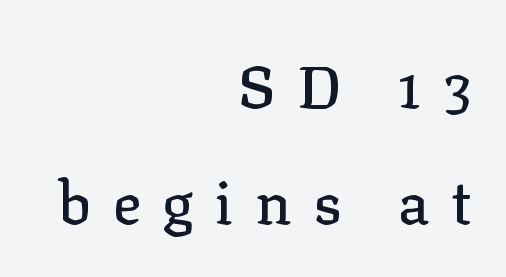
The image shows 59 px serif type, upright; set right-aligned, loose line spacing (1.96x), unusually wide letter spacing (+0.37 em), not underlined; low stroke contrast and a medium x-height.
